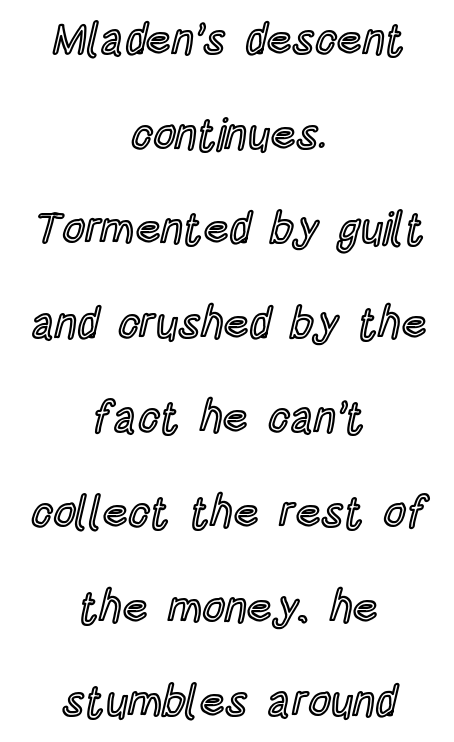
Q: Is the text italic (slanted)? A: Yes.
Q: Is the text underlined? A: No.
Q: How is the paragraph aligned? A: Centered.
Q: Is the spacing between letters normal or unusually wide? A: Normal.
Q: Is the spacing between lines tight, normal or loose? A: Loose.
Q: Width (condensed, normal, or wide)? A: Condensed.
Q: x-height? A: Large.
Q: Monospaced? A: No.
